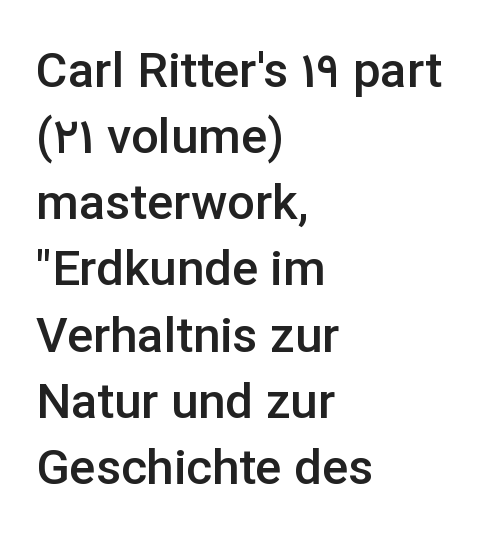
{"serif": "no", "italic": "no", "bold": "semi", "weight": "semibold", "width": "normal", "stroke_contrast": "low", "x_height": "medium", "monospaced": "no", "underline": "no", "align": "left", "line_spacing": "normal", "line_spacing_ratio": 1.35, "letter_spacing": "normal", "letter_spacing_em": 0.0, "glyph_px": 49}
